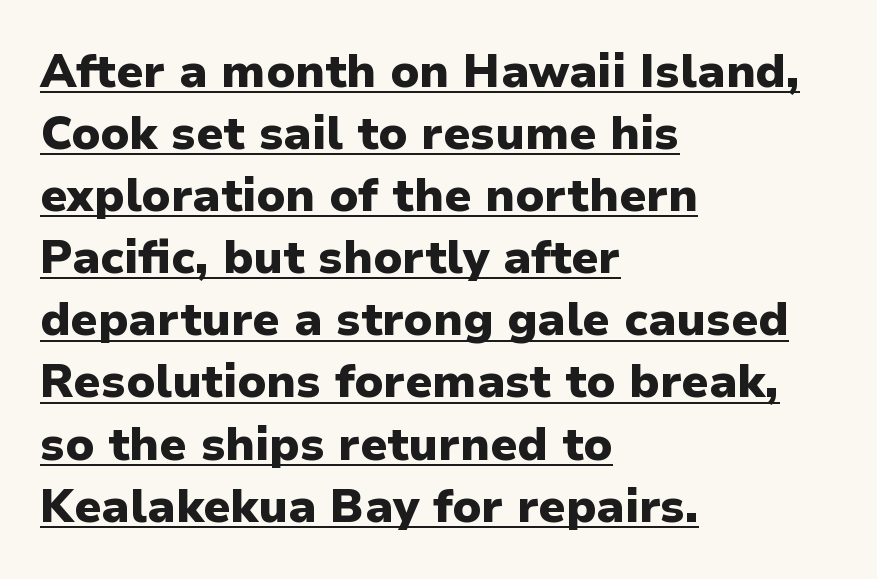
Q: Is the text bold? A: Yes.
Q: Is the text italic (slanted)? A: No, it is upright.
Q: Is the typeface a serif or a sans-serif typeface? A: Sans-serif.
Q: Is the text underlined? A: Yes.
Q: How is the paragraph aligned? A: Left-aligned.
Q: Is the spacing between letters normal or unusually wide? A: Normal.
Q: Is the spacing between lines tight, normal or loose? A: Normal.
Q: Width (condensed, normal, or wide)? A: Normal.
Q: Stroke contrast? A: Low.
Q: x-height? A: Medium.
Q: Monospaced? A: No.
